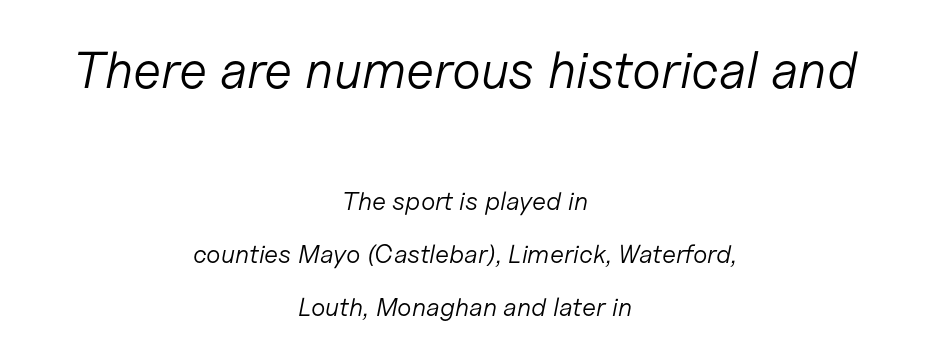
Q: Is the text bold? A: No.
Q: Is the text italic (slanted)? A: Yes, it leans right by about 11 degrees.
Q: Is the text underlined? A: No.
Q: How is the paragraph aligned? A: Centered.
Q: Is the spacing between letters normal or unusually wide? A: Normal.
Q: Is the spacing between lines tight, normal or loose? A: Loose.
Q: Which block of text is set in a larger size, the first (top) or the second (bottom)? A: The first (top) one.
Q: Width (condensed, normal, or wide)? A: Normal.
Q: Stroke contrast? A: Low.
Q: x-height? A: Medium.
Q: Monospaced? A: No.
